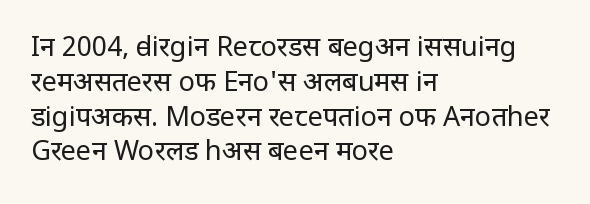
{"italic": "no", "bold": "no", "underline": "no", "align": "left", "line_spacing": "normal", "line_spacing_ratio": 1.29, "letter_spacing": "normal", "letter_spacing_em": 0.0, "glyph_px": 27}
